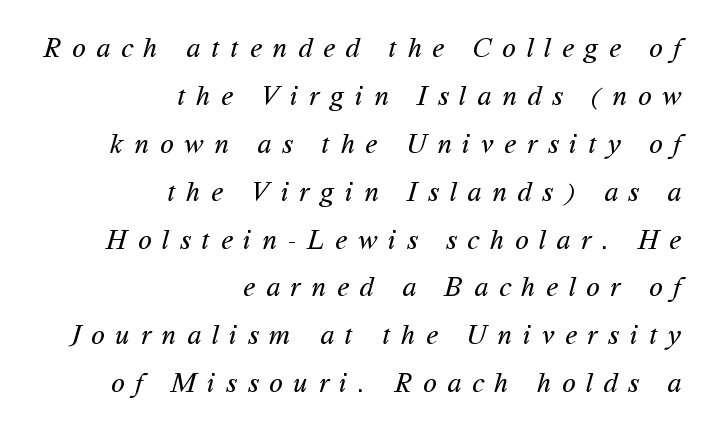
This sample uses expanded letter spacing, leaving extra air between glyphs. Varying glyph widths throughout — classic text-font behaviour. The glyphs are unaccompanied by any horizontal stroke below them. The paragraph has a hard right edge and a soft left edge. Vertical stems look standard width or narrower in stroke. The passage shown is typeset with a sans-serif family.
